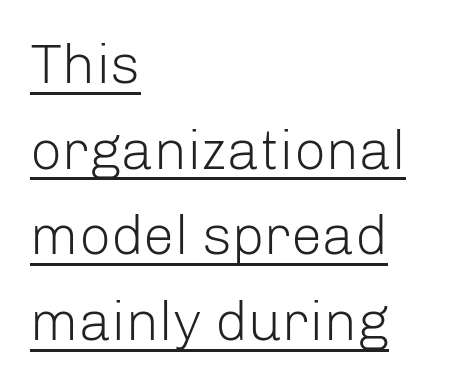
Reading down the block, your eye returns to a fixed left position each line. Spacing verdict: proportional, widths tailored to each character. The passage shown is not bold in any degree. Normally led — the rows are evenly, conventionally spaced. The designer went with a sans here, leaving each stem footless. The tracking reads as untouched default to a designer's eye.
